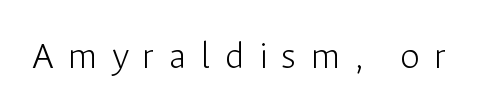
The image shows 40 px light sans-serif type, upright; set unusually wide letter spacing (+0.35 em), not underlined; low stroke contrast and a medium x-height.
